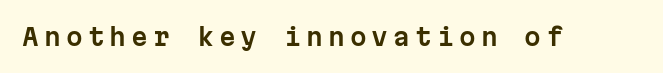
{"italic": "no", "underline": "no", "letter_spacing": "wide", "letter_spacing_em": 0.21, "glyph_px": 24}
